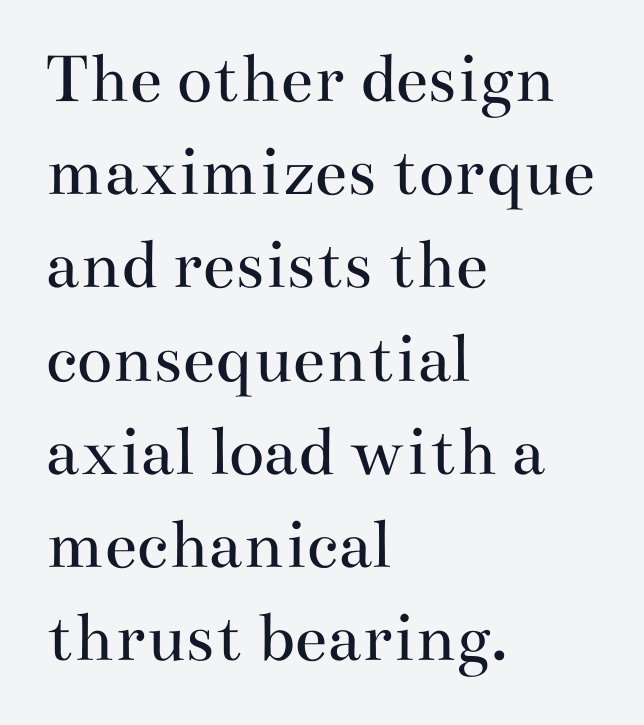
{"serif": "yes", "italic": "no", "bold": "no", "weight": "regular", "width": "wide", "stroke_contrast": "medium", "x_height": "small", "monospaced": "no", "underline": "no", "align": "left", "line_spacing": "normal", "line_spacing_ratio": 1.26, "letter_spacing": "normal", "letter_spacing_em": 0.0, "glyph_px": 74}
